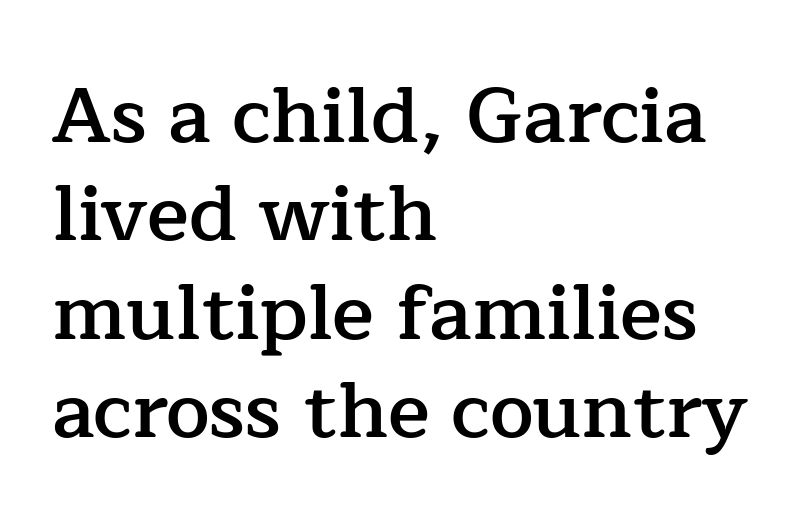
{"serif": "yes", "italic": "no", "bold": "semi", "weight": "semibold", "width": "normal", "stroke_contrast": "low", "x_height": "medium", "monospaced": "no", "underline": "no", "align": "left", "line_spacing": "normal", "line_spacing_ratio": 1.26, "letter_spacing": "normal", "letter_spacing_em": 0.0, "glyph_px": 78}
